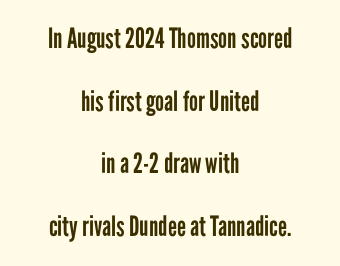
Widely set lines give the paragraph a tall, airy silhouette. The passage is arranged like a title page — every line centered. Think of a printed novel: that variable character pitch is what you see here. The horizontal fit of the characters is conventional and even. Quick note: underline off. I'd call this a sans setting — the letters go barefoot.
